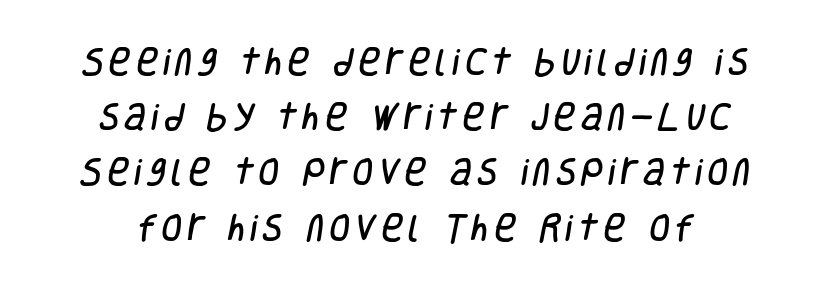
Q: Is the typeface a serif or a sans-serif typeface? A: Sans-serif.
Q: Is the text underlined? A: No.
Q: Width (condensed, normal, or wide)? A: Condensed.
Q: Stroke contrast? A: Low.
Q: x-height? A: Large.
Q: Monospaced? A: No.
